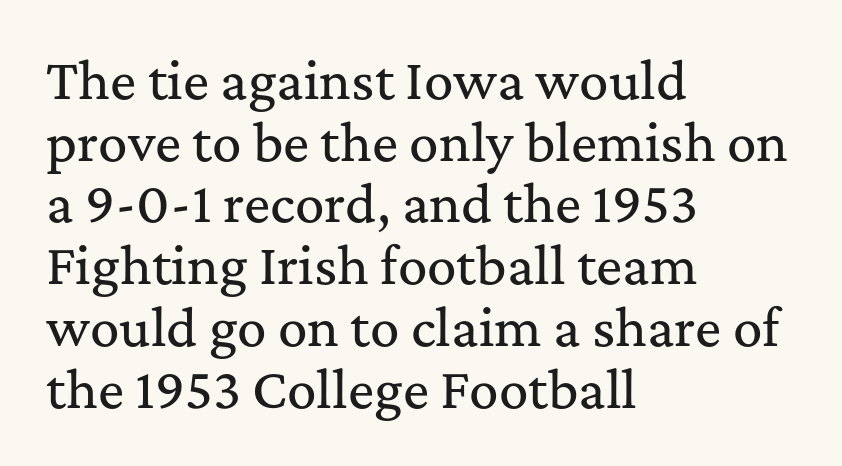
The image shows 49 px serif type, upright; set left-aligned, normal line spacing (1.26x), normal letter spacing, not underlined; medium stroke contrast and a medium x-height.
